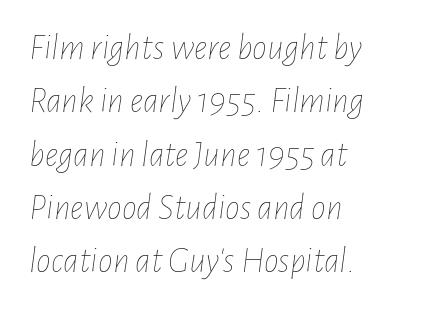
{"italic": "yes", "lean": "right", "slant_degrees": 7, "bold": "no", "weight": "thin", "width": "condensed", "stroke_contrast": "low", "x_height": "medium", "monospaced": "no", "underline": "no", "align": "left", "line_spacing": "normal", "line_spacing_ratio": 1.44, "letter_spacing": "normal", "letter_spacing_em": 0.0, "glyph_px": 37}
